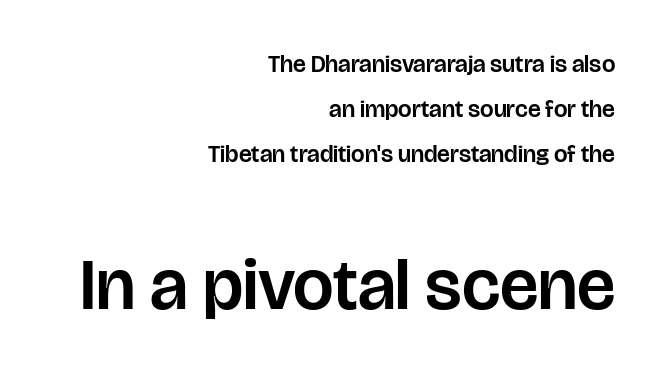
The image shows 72 px sans-serif type, upright; set right-aligned, line spacing 1.88x, normal letter spacing, not underlined; the second (bottom) block is 3.0x larger; low stroke contrast and a large x-height.
